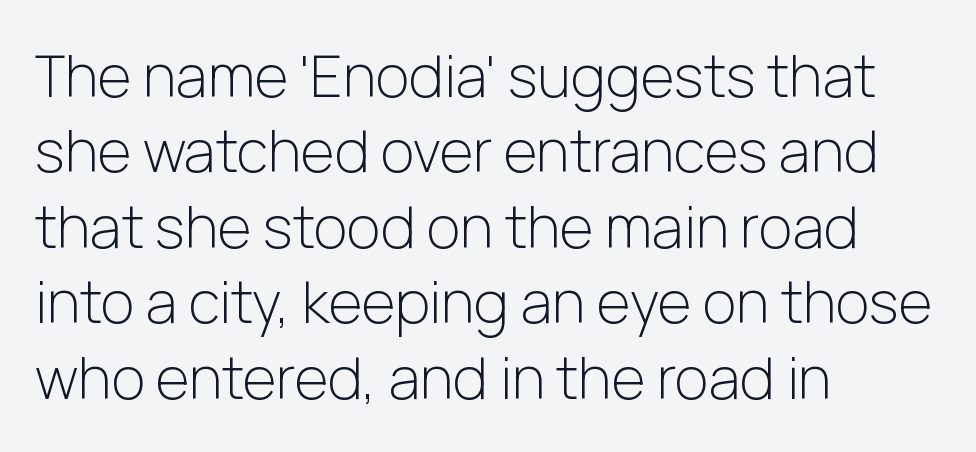
Just letters on the line, the space beneath them empty. The lines are quadded left. The typesetting does not lean heavy: it is not bold. It's the straight-up-and-down kind of type.
